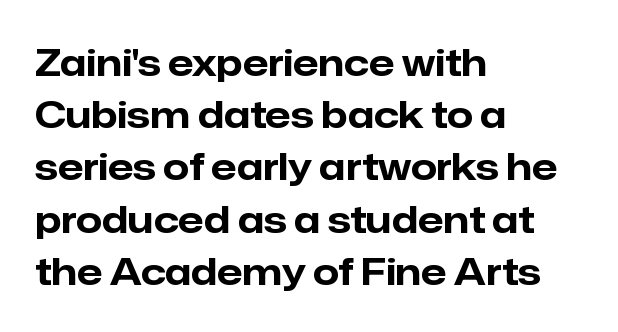
The font is running at its bold setting. The type is set solid horizontally, with unmodified tracking. It's the straight-up-and-down kind of type. Normally led — the rows are evenly, conventionally spaced. Type without underlining.
